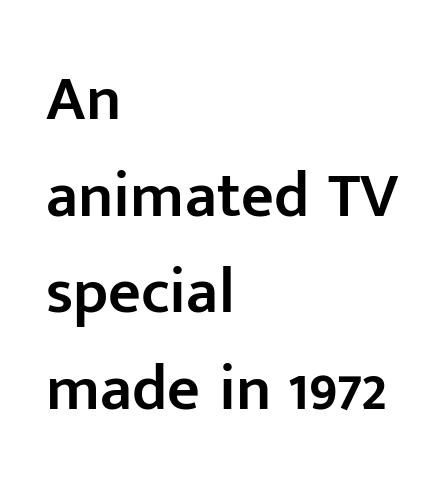
Q: Is the text bold? A: Semi-bold.
Q: Is the text italic (slanted)? A: No, it is upright.
Q: Is the typeface a serif or a sans-serif typeface? A: Sans-serif.
Q: Is the text underlined? A: No.
Q: How is the paragraph aligned? A: Left-aligned.
Q: Is the spacing between letters normal or unusually wide? A: Normal.
Q: Is the spacing between lines tight, normal or loose? A: Normal.
Q: Width (condensed, normal, or wide)? A: Normal.
Q: Stroke contrast? A: Low.
Q: x-height? A: Medium.
Q: Monospaced? A: No.
